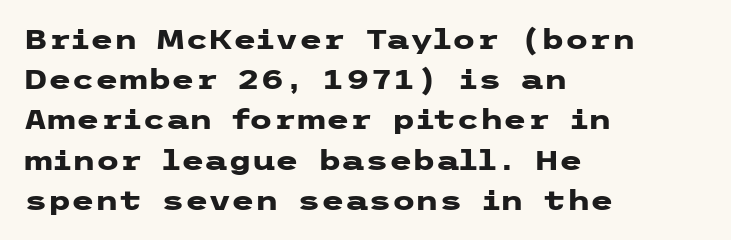
The rag falls on the right side of this text block. The axis of the letterforms is exactly vertical. Descender tails drop into unmarked territory. Inter-character spacing is left at the font's built-in metrics. Heavy, bold letterforms.
